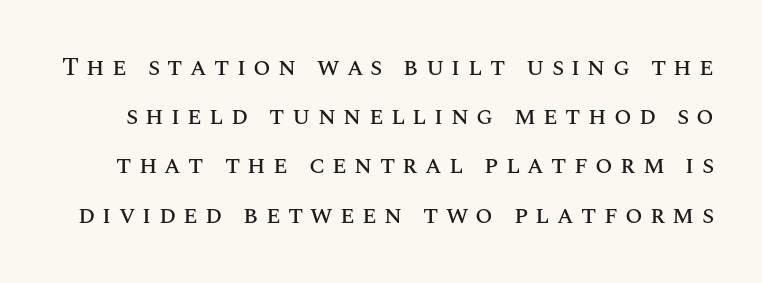
{"italic": "no", "underline": "no", "line_spacing": "loose", "line_spacing_ratio": 1.97, "letter_spacing": "wide", "letter_spacing_em": 0.29, "glyph_px": 25}
